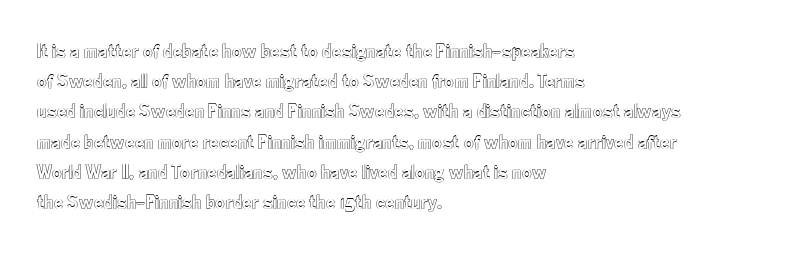
The lines sit at an ordinary, default distance from one another. In terms of posture, this sample is upright. What stands out about the letter spacing? Nothing — it is the standard amount. Leftover space on each line is placed entirely after the last word. Check the space under the baseline: it is left empty.
